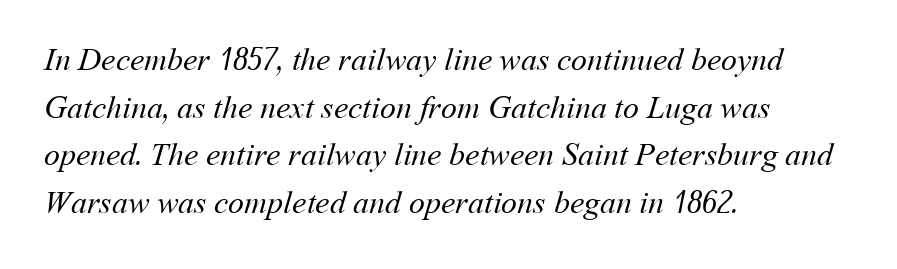
Is the type heavy? It reads as light-to-regular instead. Words appear dense and cohesive because spacing is normal. Note the varied advance widths — an 'i' is clearly narrower than an 'm'. Underlining? Definitely not there.
